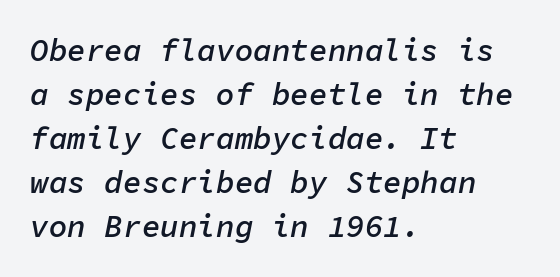
Q: Is the text bold? A: Semi-bold.
Q: Is the text italic (slanted)? A: Yes, it leans right by about 11 degrees.
Q: Is the text underlined? A: No.
Q: How is the paragraph aligned? A: Left-aligned.
Q: Is the spacing between letters normal or unusually wide? A: Normal.
Q: Is the spacing between lines tight, normal or loose? A: Normal.
Q: Width (condensed, normal, or wide)? A: Normal.
Q: Stroke contrast? A: Low.
Q: x-height? A: Medium.
Q: Monospaced? A: Yes.
